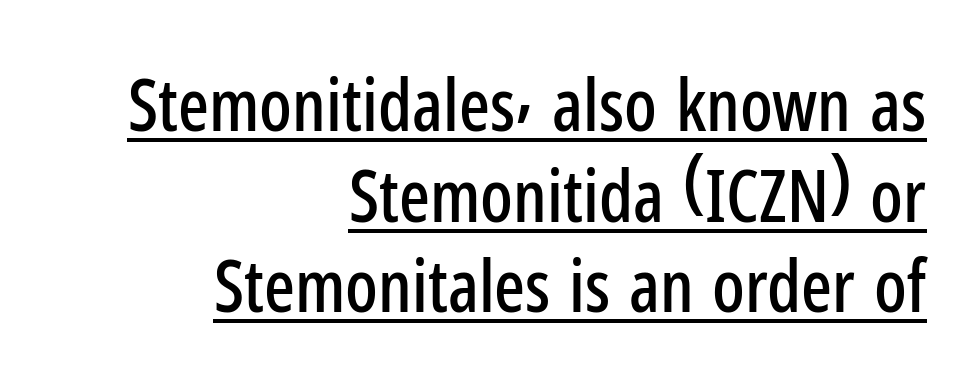
The image shows 72 px condensed sans-serif type, upright; set right-aligned, normal line spacing (1.26x), normal letter spacing, underlined; low stroke contrast and a medium x-height.
